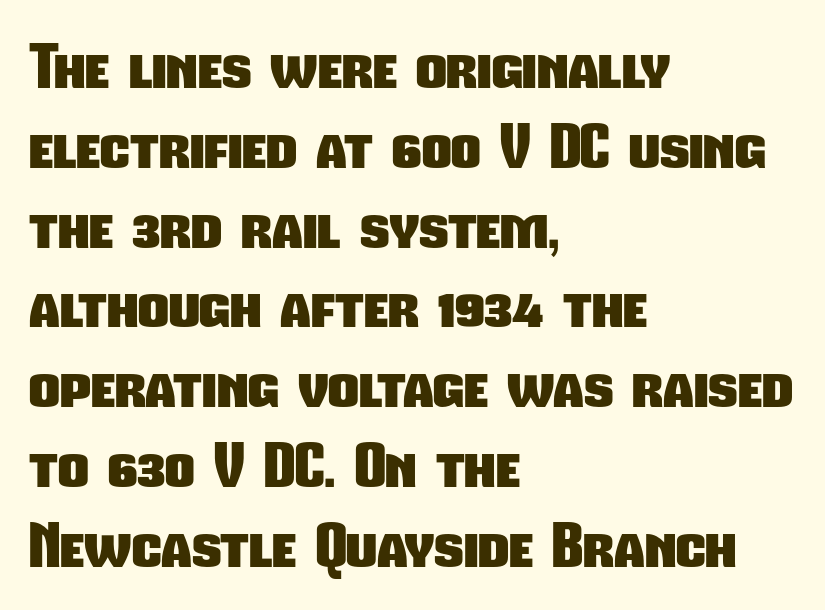
The image shows 60 px heavy, condensed sans-serif type; set left-aligned, normal line spacing (1.33x), normal letter spacing, not underlined; low stroke contrast and a medium x-height.
